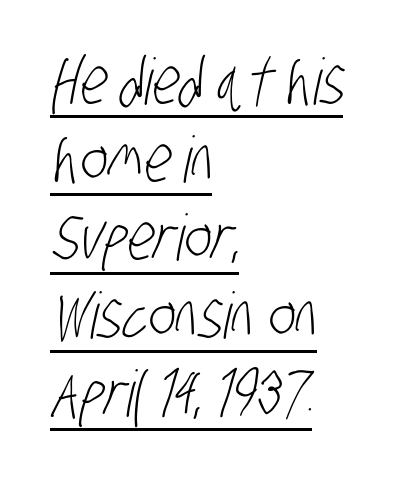
The image shows 64 px light, condensed sans-serif type; set left-aligned, line spacing 1.22x, normal letter spacing, underlined; low stroke contrast and a large x-height.
